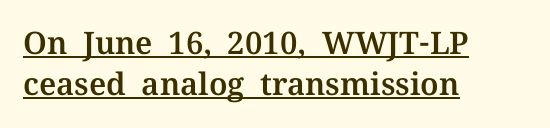
Q: Is the text italic (slanted)? A: No, it is upright.
Q: Is the typeface a serif or a sans-serif typeface? A: Serif.
Q: Is the text underlined? A: Yes.
Q: How is the paragraph aligned? A: Left-aligned.
Q: Is the spacing between letters normal or unusually wide? A: Normal.
Q: Is the spacing between lines tight, normal or loose? A: Normal.
Q: Width (condensed, normal, or wide)? A: Normal.
Q: Stroke contrast? A: Medium.
Q: x-height? A: Medium.
Q: Monospaced? A: No.
